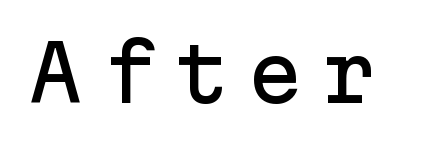
{"serif": "no", "italic": "no", "width": "normal", "stroke_contrast": "low", "x_height": "medium", "monospaced": "yes", "underline": "no", "letter_spacing": "wide", "letter_spacing_em": 0.21, "glyph_px": 76}
